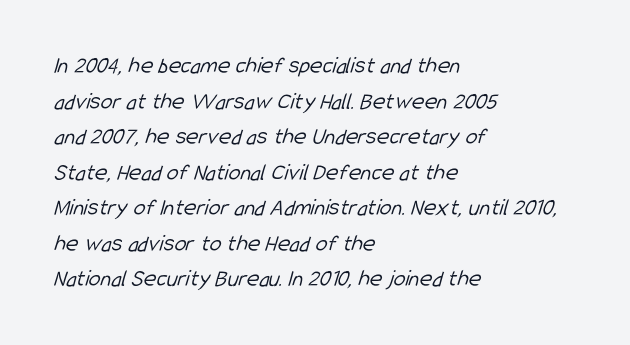
The image shows 24 px text type; set left-aligned, normal line spacing (1.48x), normal letter spacing, not underlined.
